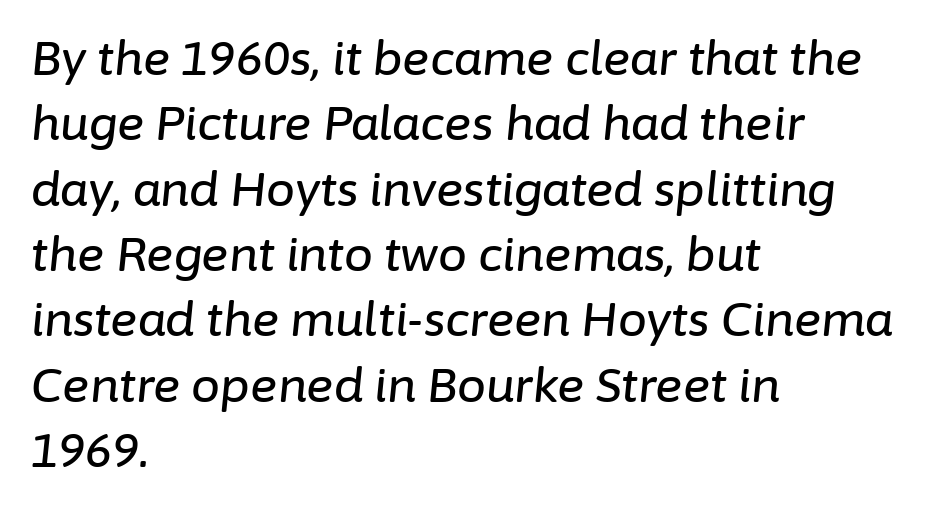
The image shows 46 px text type, italic (leaning right); set left-aligned, normal line spacing (1.42x), normal letter spacing, not underlined; low stroke contrast and a medium x-height.
